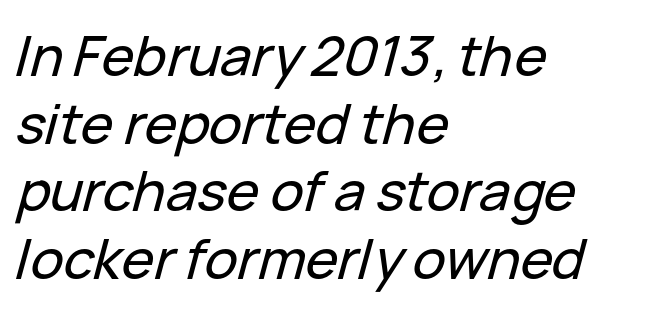
Leftover space on each line is placed entirely after the last word. Slant detected: the letters are inclined. You could call the tracking neutral — neither tight nor loose. Here the designer chose a conventional face with non-uniform glyph widths. Bare-footed words on every line.
